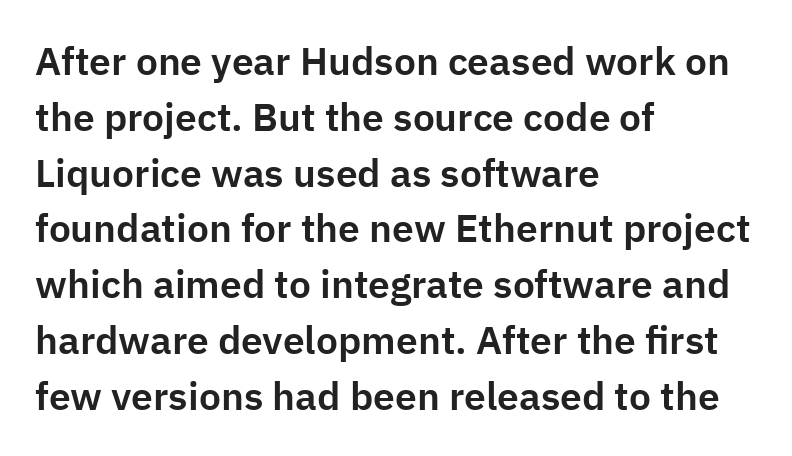
Q: Is the text italic (slanted)? A: No, it is upright.
Q: Is the typeface a serif or a sans-serif typeface? A: Sans-serif.
Q: Is the text underlined? A: No.
Q: How is the paragraph aligned? A: Left-aligned.
Q: Is the spacing between letters normal or unusually wide? A: Normal.
Q: Is the spacing between lines tight, normal or loose? A: Normal.
Q: Width (condensed, normal, or wide)? A: Normal.
Q: Stroke contrast? A: Low.
Q: x-height? A: Medium.
Q: Monospaced? A: No.
